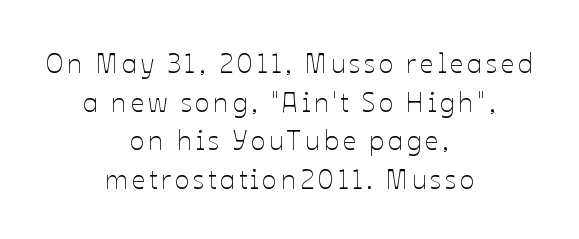
Q: Is the text bold? A: No.
Q: Is the text italic (slanted)? A: No, it is upright.
Q: Is the text underlined? A: No.
Q: How is the paragraph aligned? A: Centered.
Q: Is the spacing between lines tight, normal or loose? A: Normal.
